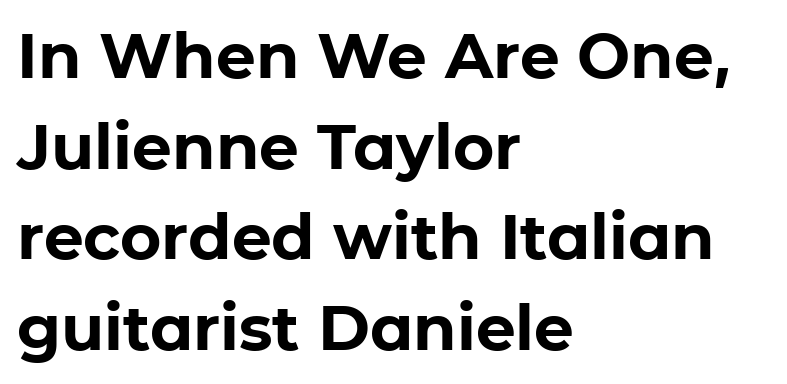
The rendering uses a bold face; every stroke is thick and dark. It's the straight-up-and-down kind of type. The gaps between neighbouring characters are ordinary and unremarkable. Descender tails drop into unmarked territory.
